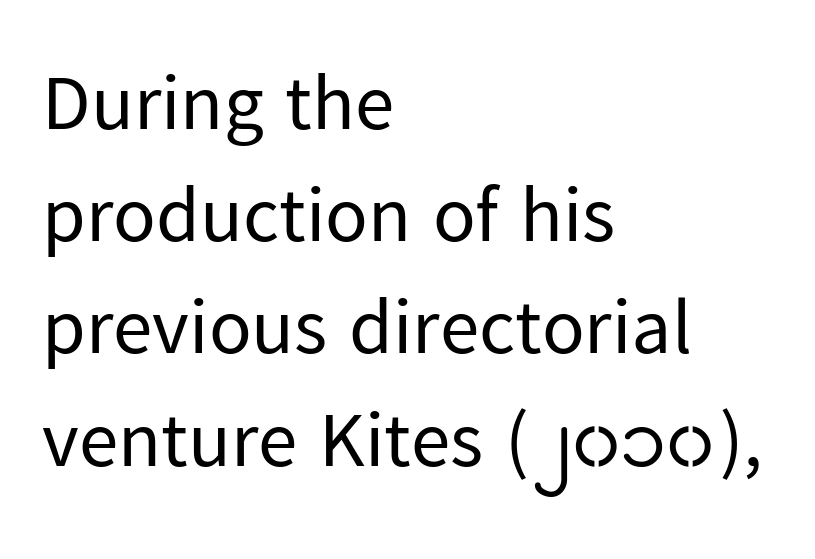
{"serif": "no", "italic": "no", "bold": "no", "weight": "regular", "width": "normal", "stroke_contrast": "low", "x_height": "medium", "monospaced": "no", "underline": "no", "align": "left", "line_spacing": "normal", "line_spacing_ratio": 1.42, "letter_spacing": "normal", "letter_spacing_em": 0.0, "glyph_px": 79}
